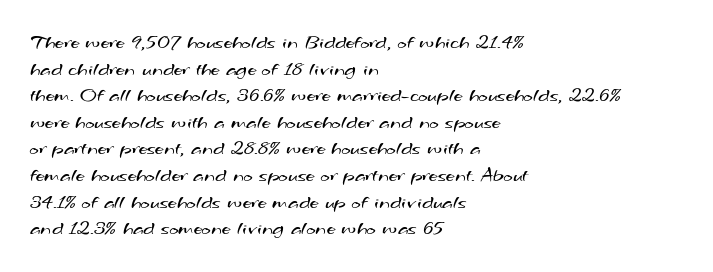
Decoration check: the copy has no underline. Between one letter and the next there's only the usual sliver of space. This sample is left-justified, so line endings fall wherever the words run out. The typeface has the unassuming heft of standard copy or less. Quick note: interline space is typical.
